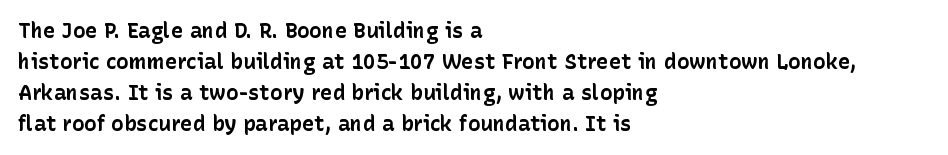
The image shows 21 px bold type, upright; set left-aligned, normal line spacing (1.47x), normal letter spacing, not underlined.
